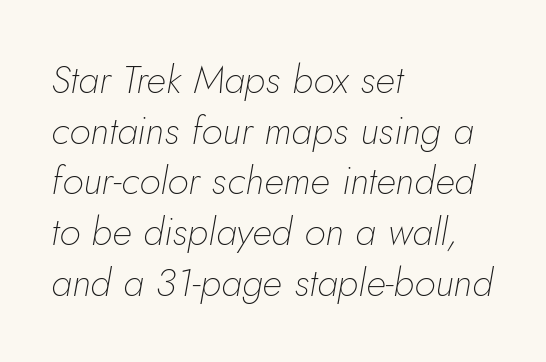
Q: Is the text bold? A: No.
Q: Is the text italic (slanted)? A: Yes, it leans right by about 5 degrees.
Q: Is the text underlined? A: No.
Q: How is the paragraph aligned? A: Left-aligned.
Q: Is the spacing between letters normal or unusually wide? A: Normal.
Q: Is the spacing between lines tight, normal or loose? A: Normal.
Q: Width (condensed, normal, or wide)? A: Normal.
Q: Stroke contrast? A: Low.
Q: x-height? A: Small.
Q: Monospaced? A: No.
